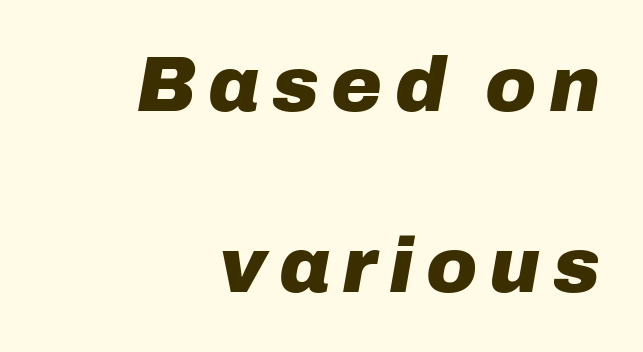
Q: Is the text bold? A: Yes.
Q: Is the text italic (slanted)? A: Yes, it leans right by about 10 degrees.
Q: Is the text underlined? A: No.
Q: How is the paragraph aligned? A: Right-aligned.
Q: Is the spacing between lines tight, normal or loose? A: Loose.
Q: Width (condensed, normal, or wide)? A: Normal.
Q: Stroke contrast? A: Low.
Q: x-height? A: Medium.
Q: Monospaced? A: No.
